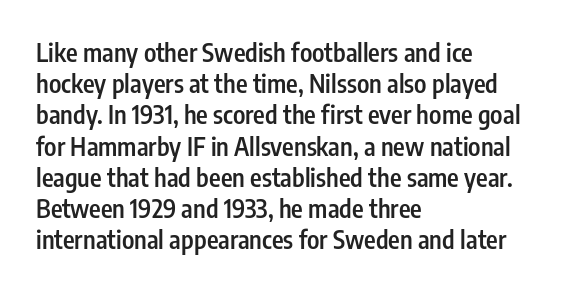
The image shows 25 px text type, upright; set left-aligned, normal line spacing (1.25x), normal letter spacing, not underlined.
